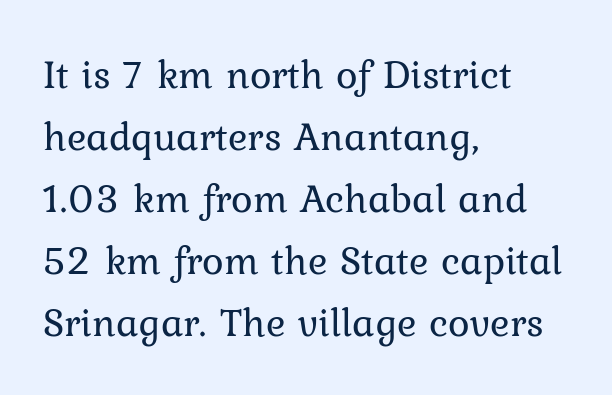
Descender tails drop into unmarked territory. Stroke mass is kept to a normal reading level or below. How would I describe the line gaps? Plain and ordinary. You can tell from the footed stems that serif type was used. A typesetter would call this proportional, since set widths differ per character. The letters sit at their default tracking, neither squeezed nor spread.
